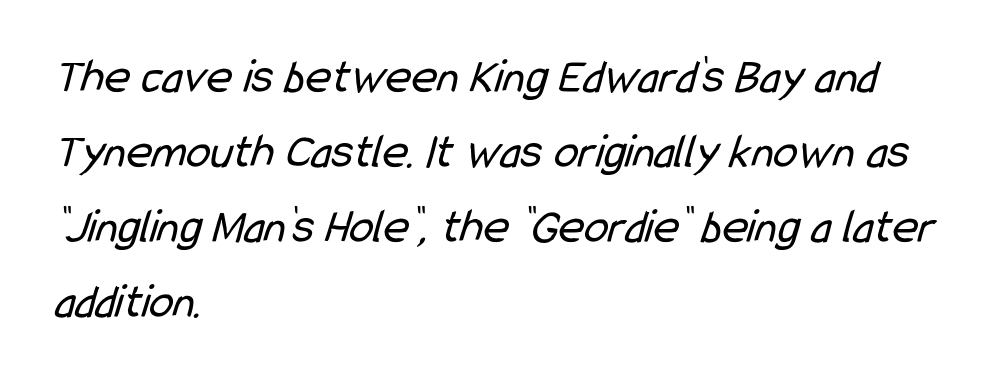
{"serif": "no", "bold": "no", "weight": "regular", "width": "condensed", "stroke_contrast": "low", "x_height": "medium", "monospaced": "no", "underline": "no", "align": "left", "line_spacing": "normal", "line_spacing_ratio": 1.53, "letter_spacing": "normal", "letter_spacing_em": 0.0, "glyph_px": 49}
